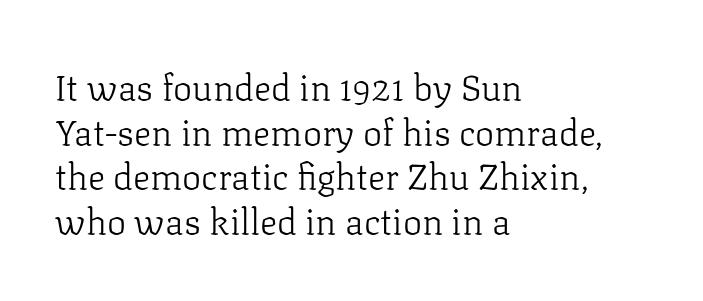
Q: Is the text bold? A: No.
Q: Is the text italic (slanted)? A: No, it is upright.
Q: Is the typeface a serif or a sans-serif typeface? A: Serif.
Q: Is the text underlined? A: No.
Q: How is the paragraph aligned? A: Left-aligned.
Q: Is the spacing between letters normal or unusually wide? A: Normal.
Q: Width (condensed, normal, or wide)? A: Normal.
Q: Stroke contrast? A: Low.
Q: x-height? A: Medium.
Q: Monospaced? A: No.
